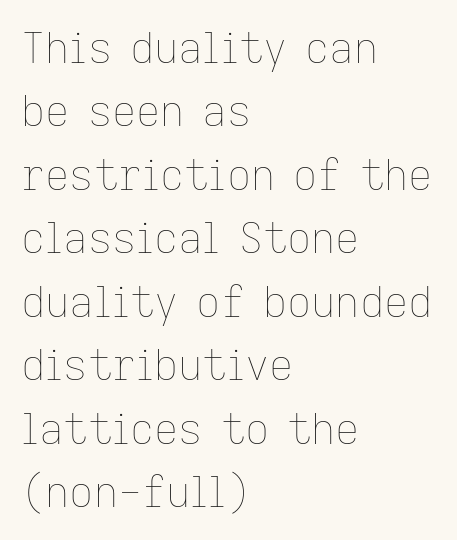
This sample is left-justified, so line endings fall wherever the words run out. Words appear dense and cohesive because spacing is normal. Vertical stems look standard width or narrower in stroke. Regarding leading, the lines here are spaced in the standard way. Anything drawn beneath the words? Only blank space. You could not count columns in this text — the font is proportionally spaced.
